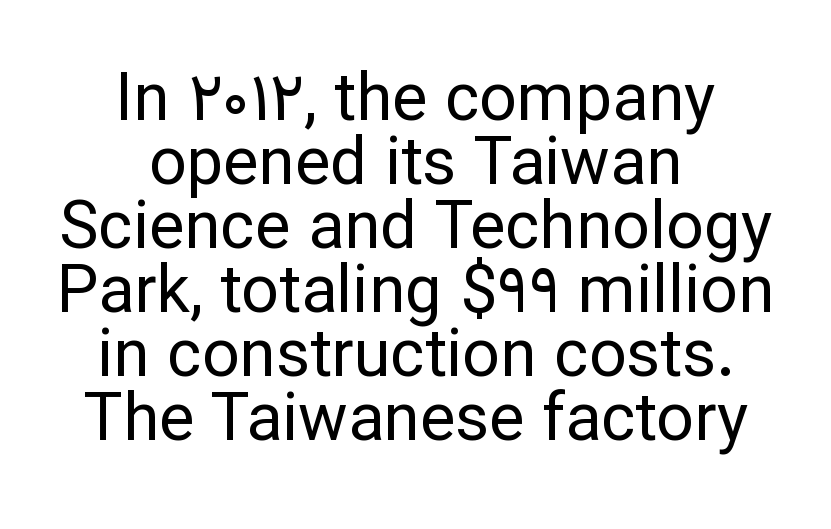
Q: Is the text bold? A: No.
Q: Is the text italic (slanted)? A: No, it is upright.
Q: Is the typeface a serif or a sans-serif typeface? A: Sans-serif.
Q: Is the text underlined? A: No.
Q: How is the paragraph aligned? A: Centered.
Q: Is the spacing between letters normal or unusually wide? A: Normal.
Q: Is the spacing between lines tight, normal or loose? A: Tight.
Q: Width (condensed, normal, or wide)? A: Normal.
Q: Stroke contrast? A: Low.
Q: x-height? A: Medium.
Q: Monospaced? A: No.
